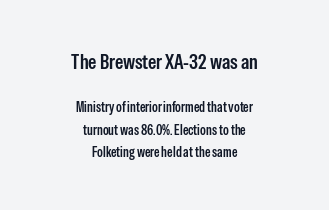
The image shows 21 px text type, upright; set centered, normal line spacing (1.6x), normal letter spacing, not underlined; the first (top) block is 1.5x larger.
